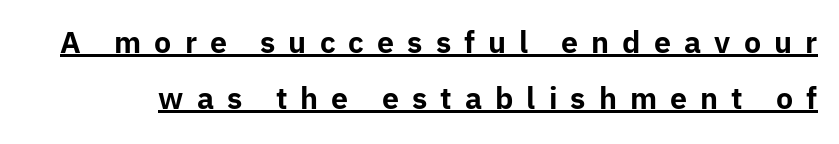
{"serif": "no", "italic": "no", "bold": "yes", "weight": "bold", "width": "normal", "stroke_contrast": "low", "x_height": "medium", "monospaced": "no", "underline": "yes", "line_spacing": "loose", "line_spacing_ratio": 1.93, "letter_spacing": "wide", "letter_spacing_em": 0.45, "glyph_px": 29}
